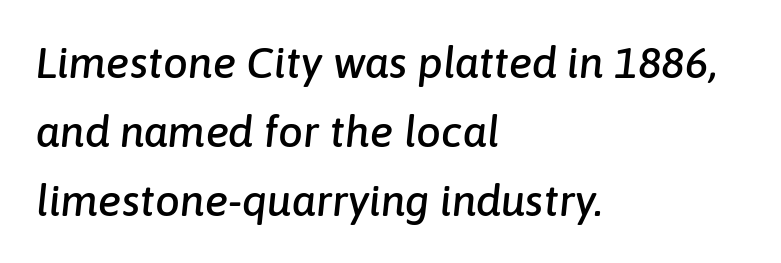
{"italic": "yes", "lean": "right", "slant_degrees": 6, "width": "normal", "stroke_contrast": "low", "x_height": "medium", "monospaced": "no", "underline": "no", "align": "left", "line_spacing": "normal", "line_spacing_ratio": 1.57, "letter_spacing": "normal", "letter_spacing_em": 0.0, "glyph_px": 44}
